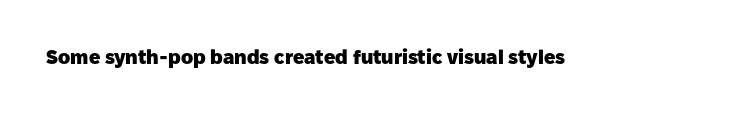
Q: Is the text bold? A: Yes.
Q: Is the text italic (slanted)? A: No, it is upright.
Q: Is the text underlined? A: No.
Q: Is the spacing between letters normal or unusually wide? A: Normal.
